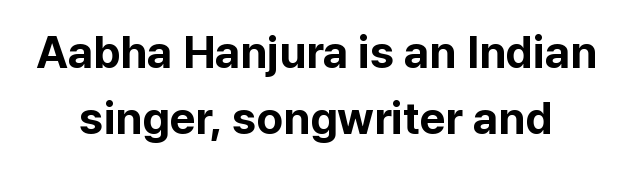
The image shows 45 px bold sans-serif type, upright; set normal line spacing (1.46x), normal letter spacing, not underlined; low stroke contrast and a medium x-height.
